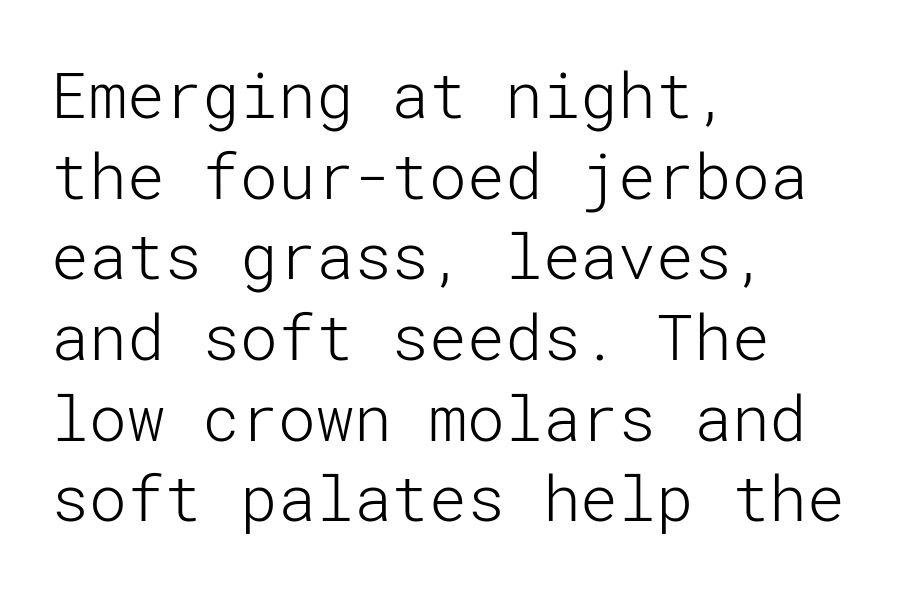
{"serif": "no", "italic": "no", "bold": "no", "weight": "light", "width": "normal", "stroke_contrast": "low", "x_height": "medium", "underline": "no", "align": "left", "line_spacing": "normal", "line_spacing_ratio": 1.28, "letter_spacing": "normal", "letter_spacing_em": 0.0, "glyph_px": 63}
